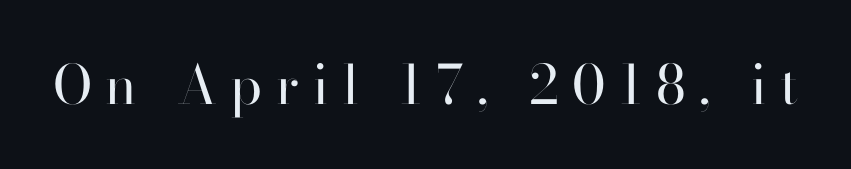
These lines were composed using upright roman letters. The face looks like a standard text weight, possibly lighter. Nope, no serifs anywhere on these letters. The passage shown has open, widely tracked lettering throughout. Each row of text sits above clean, open space.
